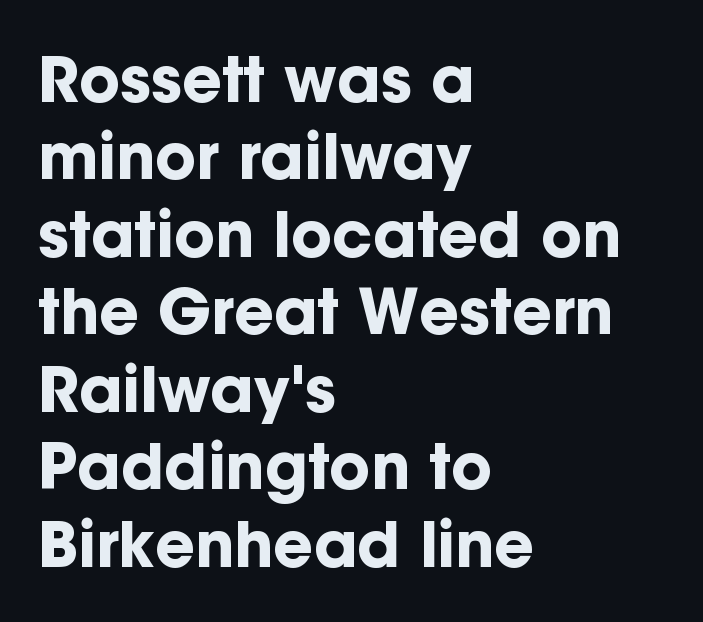
Each letter keeps its own natural width here, so spacing adapts to shape. Reading down the block, your eye returns to a fixed left position each line. This sample uses an upright cut, with every glyph sitting square on the baseline. Its strokes are broad and dark, the hallmark of bold type.
